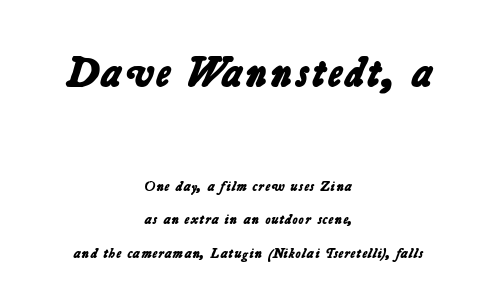
The image shows 41 px bold sans-serif type; set centered, loose line spacing (2.39x), normal letter spacing, not underlined; the first (top) block is 2.93x larger; low stroke contrast and a medium x-height.
